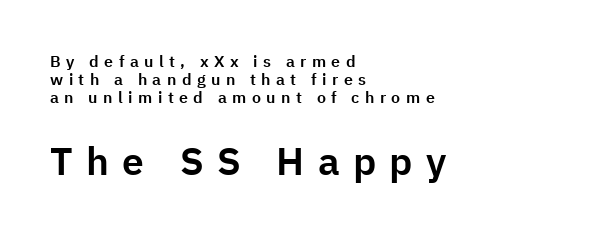
{"serif": "no", "italic": "no", "width": "normal", "stroke_contrast": "low", "x_height": "medium", "monospaced": "no", "underline": "no", "align": "left", "line_spacing": "tight", "line_spacing_ratio": 1.12, "letter_spacing": "wide", "letter_spacing_em": 0.34, "larger_block": "second", "size_ratio": 2.44, "glyph_px": 39}
